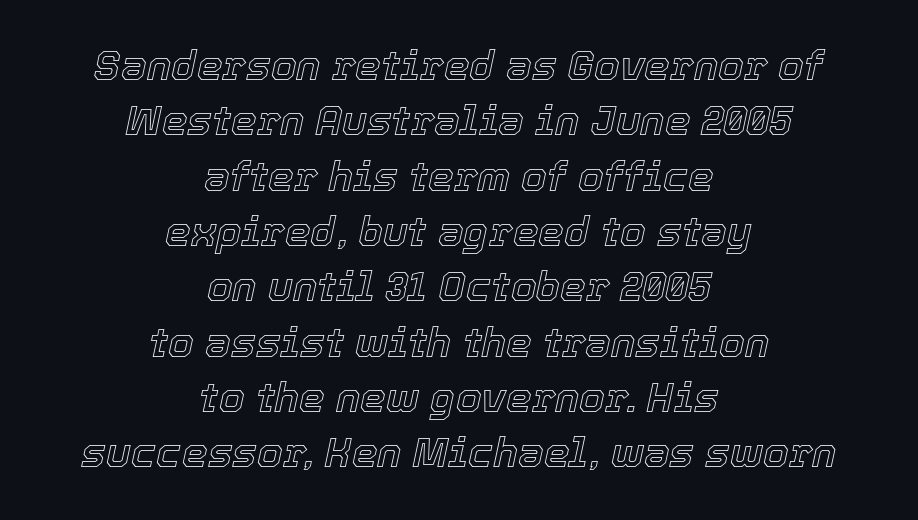
{"italic": "yes", "lean": "right", "slant_degrees": 12, "width": "normal", "x_height": "medium", "monospaced": "no", "underline": "no", "align": "center", "line_spacing": "normal", "line_spacing_ratio": 1.35, "letter_spacing": "normal", "letter_spacing_em": 0.0, "glyph_px": 41}
